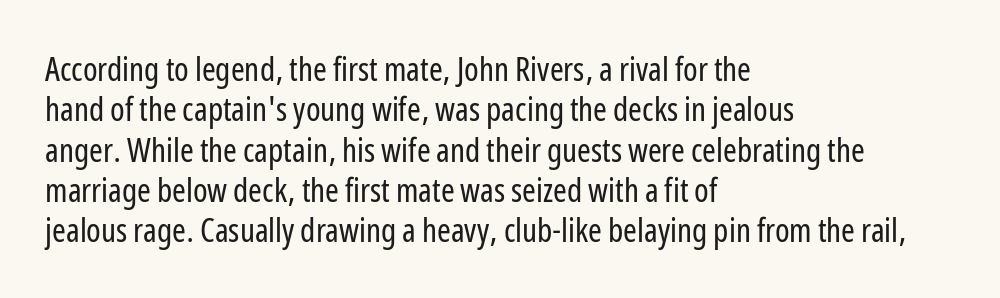
Nothing heavy about these letters — not bold at all. Notice how the stems are strictly vertical — no italics here. Font category for this specimen: sans-serif. A student would call this left alignment; a typographer would say flush left, rag right.
